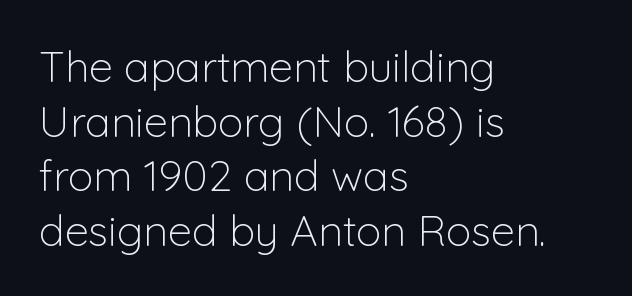
{"serif": "no", "italic": "no", "bold": "no", "weight": "light", "width": "normal", "stroke_contrast": "low", "x_height": "medium", "monospaced": "no", "underline": "no", "align": "left", "line_spacing": "normal", "line_spacing_ratio": 1.27, "letter_spacing": "normal", "letter_spacing_em": 0.0, "glyph_px": 43}
